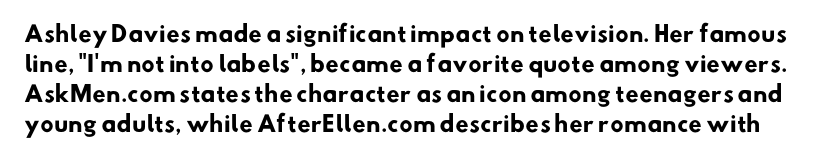
Stroke thickness is high; the sample reads as a true bold. In terms of letterspacing, this is plain default setting. What's the leading like? Ordinary, nothing unusual. A clean baseline with only descenders dipping below it.
